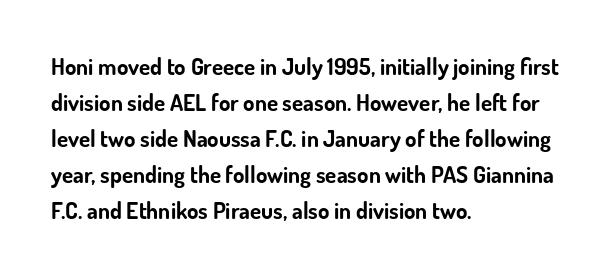
The image shows 23 px bold type, upright; set left-aligned, normal line spacing (1.57x), normal letter spacing, not underlined.
